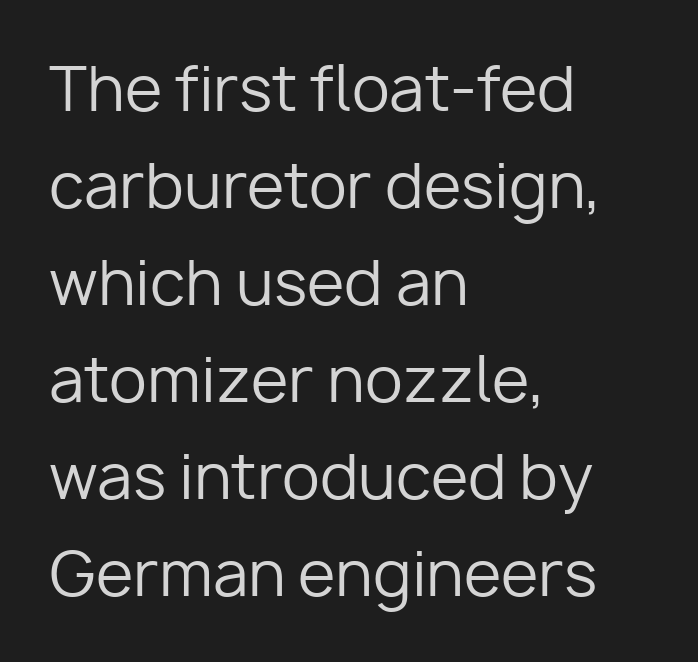
Q: Is the text bold? A: No.
Q: Is the text italic (slanted)? A: No, it is upright.
Q: Is the typeface a serif or a sans-serif typeface? A: Sans-serif.
Q: Is the text underlined? A: No.
Q: How is the paragraph aligned? A: Left-aligned.
Q: Is the spacing between letters normal or unusually wide? A: Normal.
Q: Is the spacing between lines tight, normal or loose? A: Normal.
Q: Width (condensed, normal, or wide)? A: Normal.
Q: Stroke contrast? A: Low.
Q: x-height? A: Medium.
Q: Monospaced? A: No.
